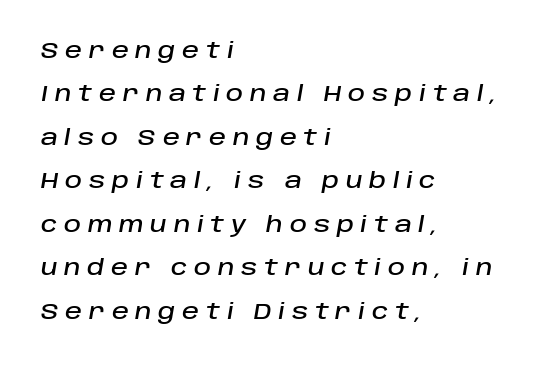
{"italic": "yes", "lean": "right", "slant_degrees": 10, "underline": "no", "align": "left", "line_spacing": "loose", "line_spacing_ratio": 2.07, "letter_spacing": "wide", "letter_spacing_em": 0.32, "glyph_px": 21}
